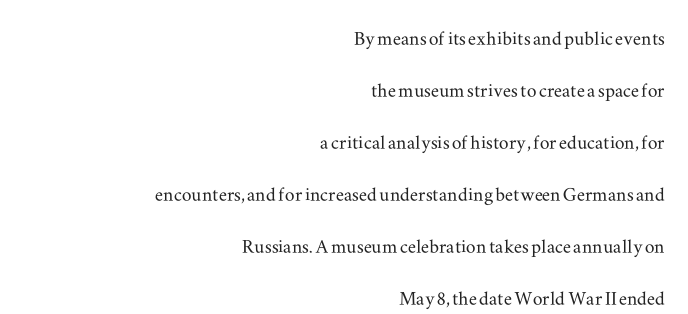
Q: Is the text italic (slanted)? A: No, it is upright.
Q: Is the text underlined? A: No.
Q: How is the paragraph aligned? A: Right-aligned.
Q: Is the spacing between letters normal or unusually wide? A: Normal.
Q: Is the spacing between lines tight, normal or loose? A: Loose.
